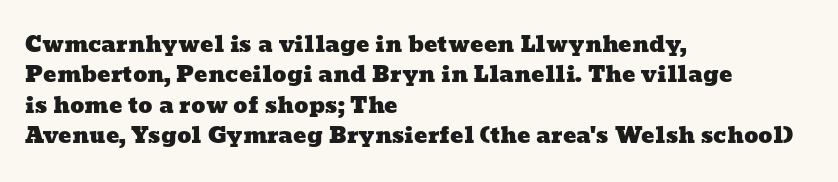
The image shows 22 px text type; set left-aligned, normal line spacing (1.38x), normal letter spacing, not underlined.
